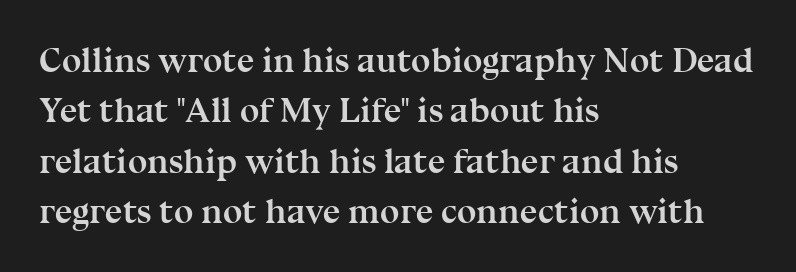
These lines sit exactly where default settings would place them. Observe the ordinary spacing: letters are neighbours, not strangers. When letters stand straight like this, we call the style roman or upright. This is heavy type, rendered in bold. Any mark beneath the type? The region is blank.
